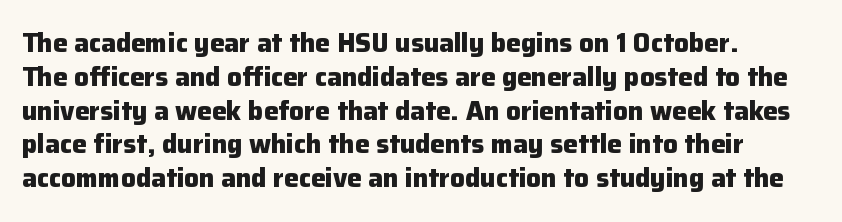
The image shows 26 px bold type, upright; set left-aligned, normal line spacing (1.3x), normal letter spacing, not underlined.
